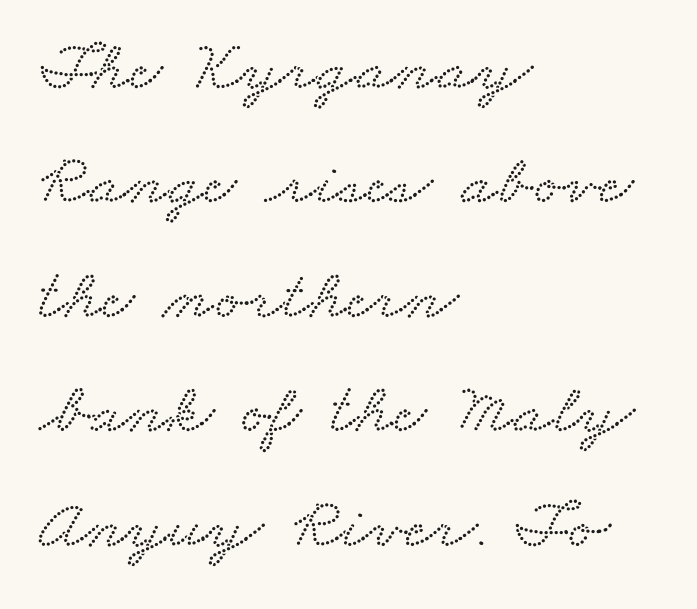
Q: Is the typeface a serif or a sans-serif typeface? A: Serif.
Q: Is the text underlined? A: No.
Q: How is the paragraph aligned? A: Left-aligned.
Q: Is the spacing between letters normal or unusually wide? A: Normal.
Q: Is the spacing between lines tight, normal or loose? A: Normal.
Q: Width (condensed, normal, or wide)? A: Wide.
Q: Stroke contrast? A: Low.
Q: x-height? A: Small.
Q: Monospaced? A: No.
